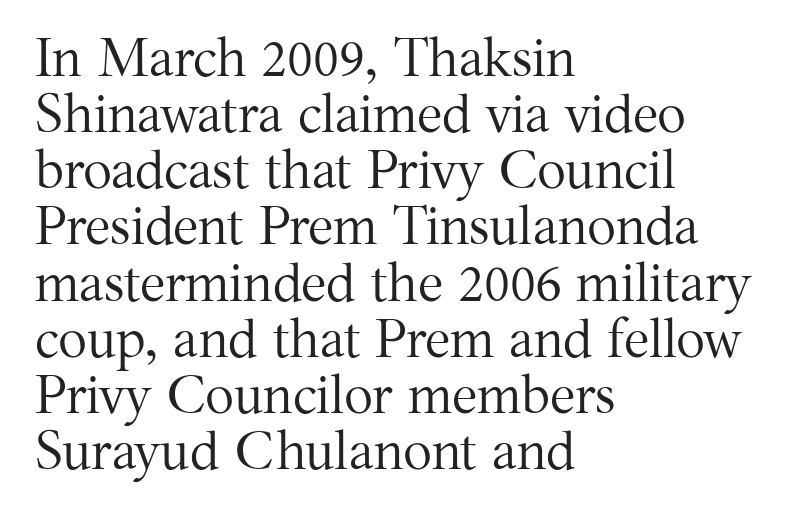
{"serif": "yes", "italic": "no", "bold": "no", "weight": "regular", "width": "normal", "stroke_contrast": "medium", "x_height": "medium", "monospaced": "no", "underline": "no", "align": "left", "line_spacing": "tight", "line_spacing_ratio": 1.04, "letter_spacing": "normal", "letter_spacing_em": 0.0, "glyph_px": 54}
